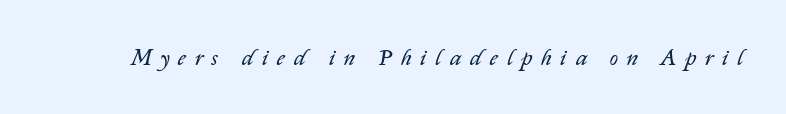
{"italic": "yes", "lean": "right", "slant_degrees": 14, "bold": "no", "underline": "no", "letter_spacing": "wide", "letter_spacing_em": 0.38, "glyph_px": 23}
